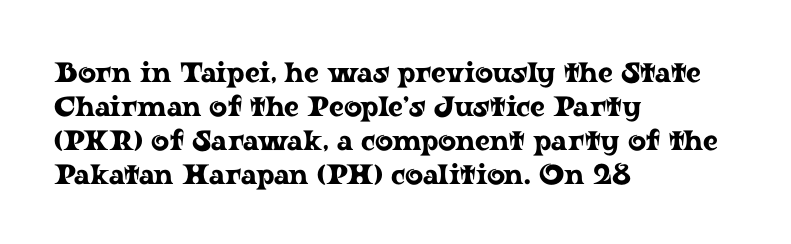
The rendering uses natural spacing where letterforms have individual widths. Short note: letters normally spaced. The lines in this sample share a left origin and differ only in where they stop. The strip under each line holds only bare page.
